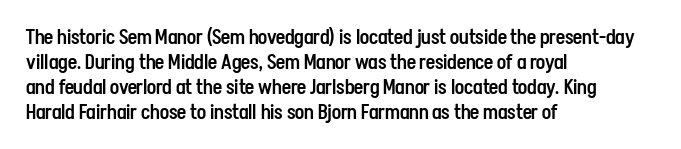
Where is the straight margin? On the left. Each glyph is drawn with semibold strokes, heavier than normal yet not fully bold. The passage shown is not underscored anywhere. Whoever set this chose a conventional vertical rhythm. Upright lettering throughout.
